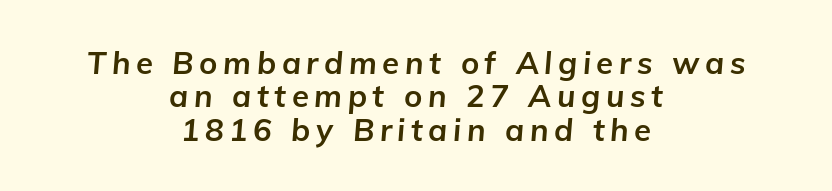
The image shows 31 px bold type, italic (leaning right); set centered, tight line spacing (1.08x), not underlined; low stroke contrast and a medium x-height.
